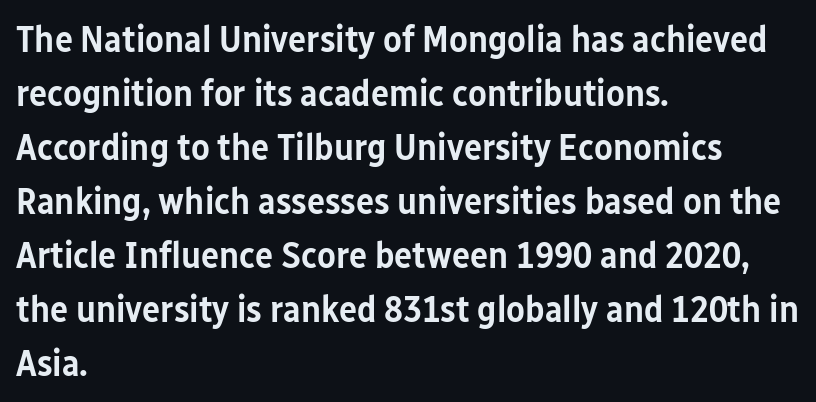
{"serif": "no", "italic": "no", "bold": "semi", "weight": "semibold", "width": "condensed", "stroke_contrast": "low", "x_height": "medium", "monospaced": "no", "underline": "no", "align": "left", "line_spacing": "normal", "line_spacing_ratio": 1.42, "letter_spacing": "normal", "letter_spacing_em": 0.0, "glyph_px": 38}
